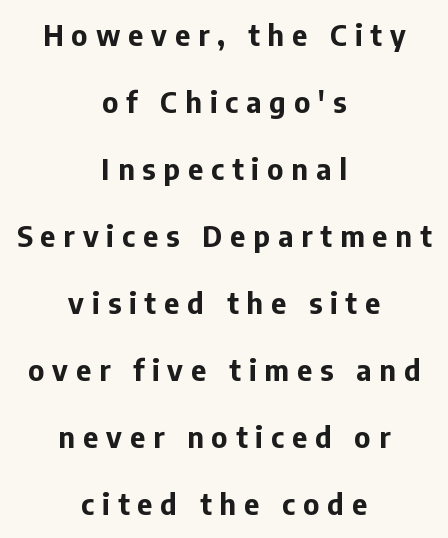
Q: Is the text bold? A: Yes.
Q: Is the text italic (slanted)? A: No, it is upright.
Q: Is the typeface a serif or a sans-serif typeface? A: Sans-serif.
Q: Is the text underlined? A: No.
Q: How is the paragraph aligned? A: Centered.
Q: Is the spacing between letters normal or unusually wide? A: Unusually wide.
Q: Is the spacing between lines tight, normal or loose? A: Loose.
Q: Width (condensed, normal, or wide)? A: Normal.
Q: Stroke contrast? A: Low.
Q: x-height? A: Medium.
Q: Monospaced? A: No.
